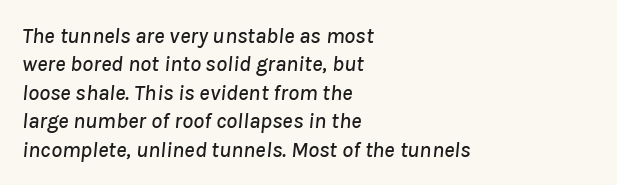
{"italic": "yes", "lean": "right", "slant_degrees": 8, "underline": "no", "align": "left", "line_spacing": "normal", "line_spacing_ratio": 1.29, "letter_spacing": "normal", "letter_spacing_em": 0.0, "glyph_px": 22}
